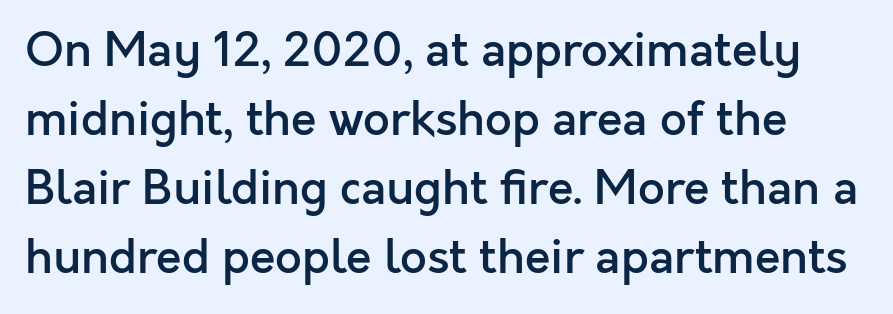
{"serif": "no", "italic": "no", "bold": "semi", "weight": "semibold", "width": "normal", "x_height": "medium", "monospaced": "no", "underline": "no", "line_spacing": "normal", "line_spacing_ratio": 1.47, "letter_spacing": "normal", "letter_spacing_em": 0.0, "glyph_px": 47}
